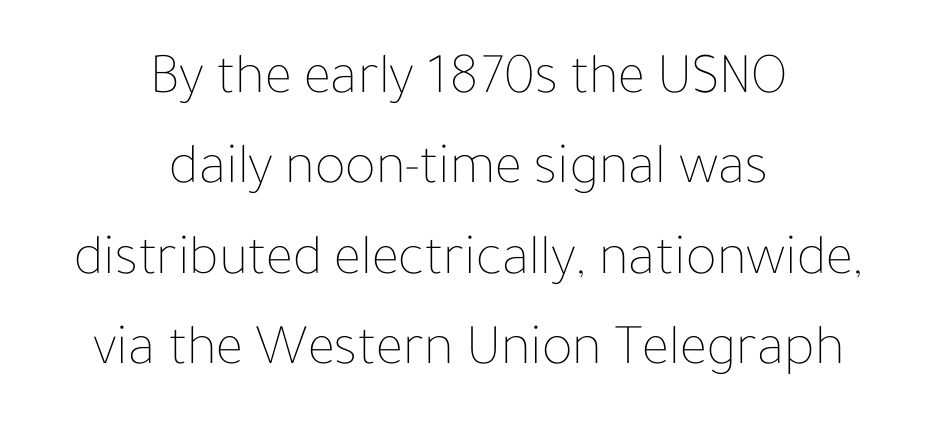
{"italic": "no", "bold": "no", "weight": "thin", "width": "normal", "stroke_contrast": "low", "x_height": "medium", "monospaced": "no", "underline": "no", "align": "center", "line_spacing": "normal", "line_spacing_ratio": 1.56, "letter_spacing": "normal", "letter_spacing_em": 0.0, "glyph_px": 58}
